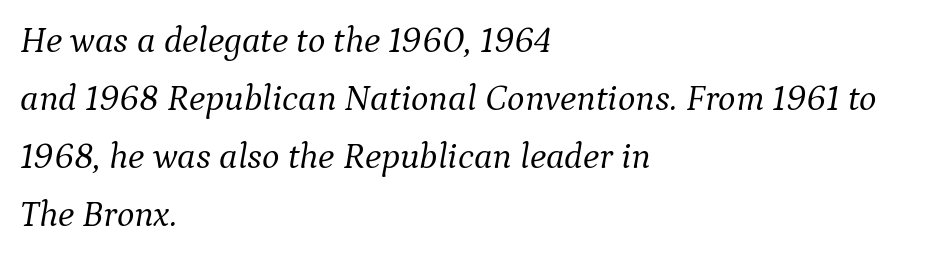
Q: Is the text bold? A: No.
Q: Is the text italic (slanted)? A: Yes, it leans right by about 9 degrees.
Q: Is the typeface a serif or a sans-serif typeface? A: Serif.
Q: Is the text underlined? A: No.
Q: How is the paragraph aligned? A: Left-aligned.
Q: Is the spacing between letters normal or unusually wide? A: Normal.
Q: Is the spacing between lines tight, normal or loose? A: Normal.
Q: Width (condensed, normal, or wide)? A: Normal.
Q: Stroke contrast? A: Medium.
Q: x-height? A: Medium.
Q: Monospaced? A: No.
